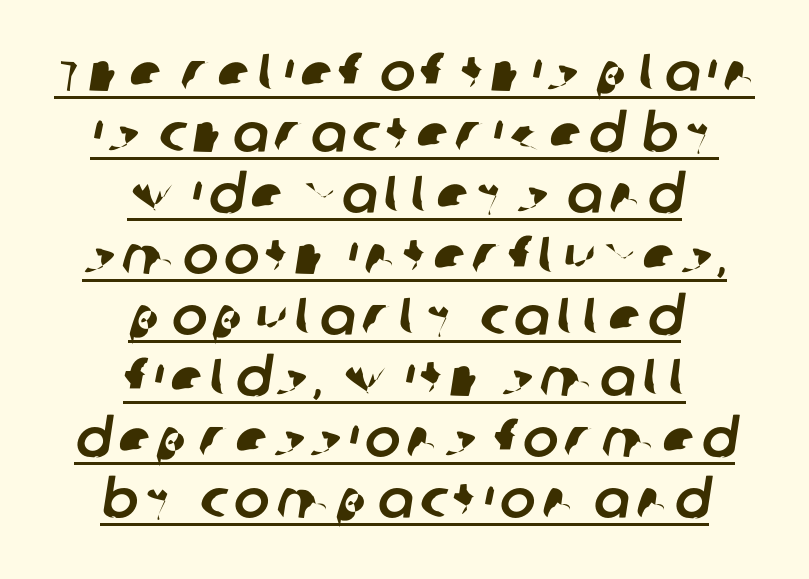
Notice how descenders almost collide with the ascenders below — that's tight leading. Nope, no serifs anywhere on these letters. Reading down the block, each line starts at a different indent, mirrored at its end. Every word sits above its own underline. Do the characters align in a grid? No, the font is proportional.
